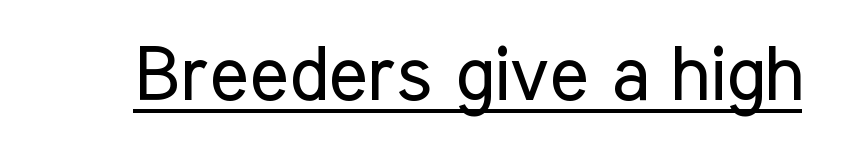
The image shows 75 px regular-weight, condensed sans-serif type, upright; set normal letter spacing, underlined; low stroke contrast and a medium x-height.
